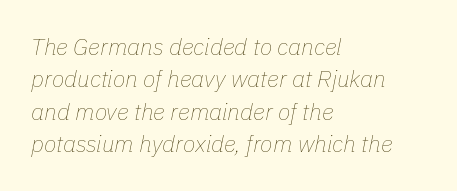
Q: Is the text bold? A: No.
Q: Is the text italic (slanted)? A: Yes, it leans right by about 11 degrees.
Q: Is the text underlined? A: No.
Q: How is the paragraph aligned? A: Left-aligned.
Q: Is the spacing between letters normal or unusually wide? A: Normal.
Q: Is the spacing between lines tight, normal or loose? A: Normal.
